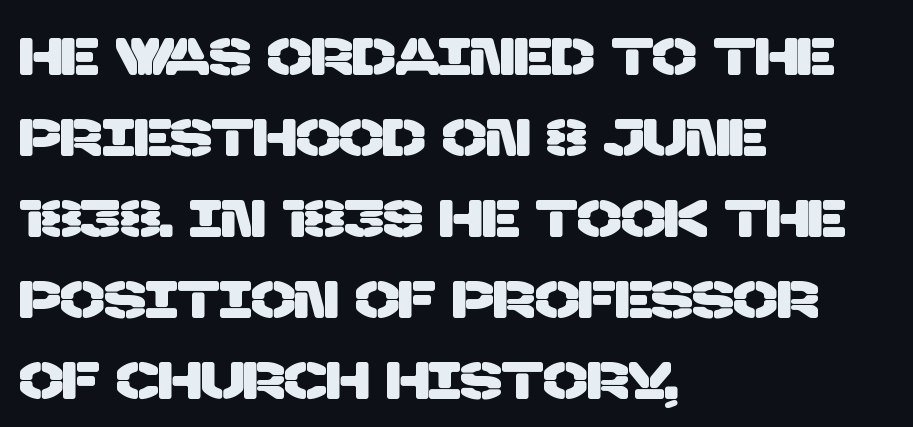
{"serif": "no", "width": "normal", "stroke_contrast": "low", "x_height": "large", "monospaced": "no", "underline": "no", "align": "left", "line_spacing": "normal", "line_spacing_ratio": 1.56, "letter_spacing": "normal", "letter_spacing_em": 0.0, "glyph_px": 52}
